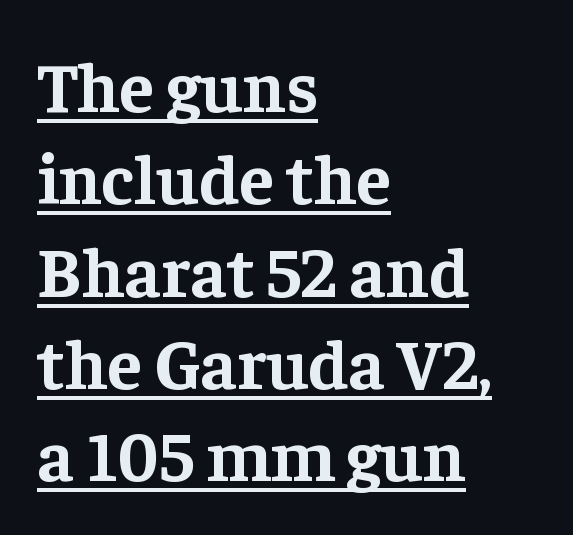
Q: Is the text bold? A: Yes.
Q: Is the text italic (slanted)? A: No, it is upright.
Q: Is the typeface a serif or a sans-serif typeface? A: Serif.
Q: Is the text underlined? A: Yes.
Q: How is the paragraph aligned? A: Left-aligned.
Q: Is the spacing between letters normal or unusually wide? A: Normal.
Q: Is the spacing between lines tight, normal or loose? A: Normal.
Q: Width (condensed, normal, or wide)? A: Normal.
Q: Stroke contrast? A: Low.
Q: x-height? A: Medium.
Q: Monospaced? A: No.
